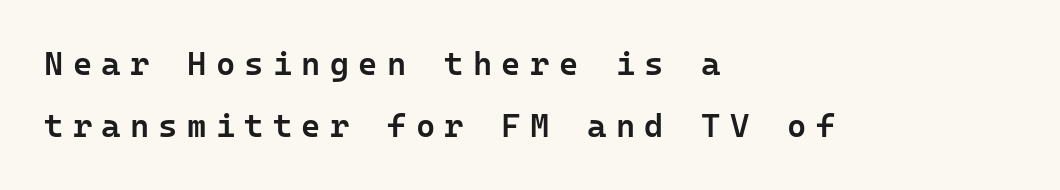
The image shows 33 px semibold sans-serif type, upright; set left-aligned, line spacing 1.89x, unusually wide letter spacing (+0.28 em), not underlined; low stroke contrast and a medium x-height.
